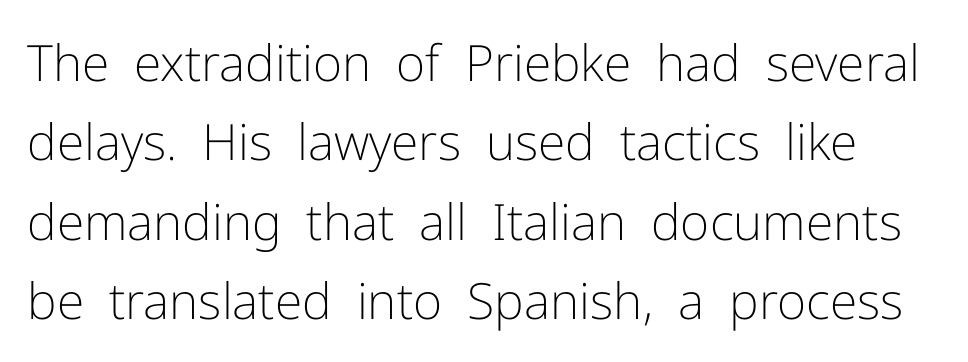
The letters carry no serifs — their stems end cleanly without finishing strokes. Think of a printed novel: that variable character pitch is what you see here. Whoever set this chose a conventional vertical rhythm. Quick note: underline off. The font is comparable to plain body text, perhaps lighter. The type is set solid horizontally, with unmodified tracking.
